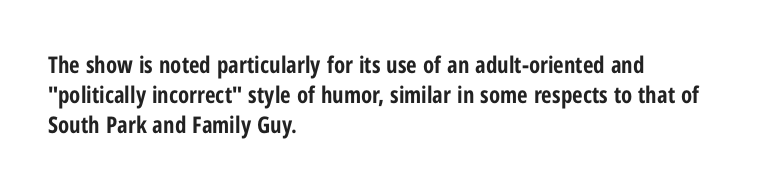
The image shows 23 px bold type, upright; set left-aligned, normal line spacing (1.3x), normal letter spacing, not underlined.
